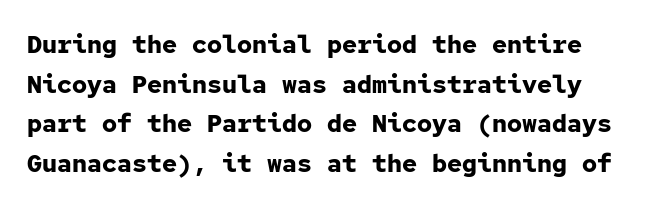
The image shows 25 px bold type, upright; set normal line spacing (1.59x), normal letter spacing, not underlined.
